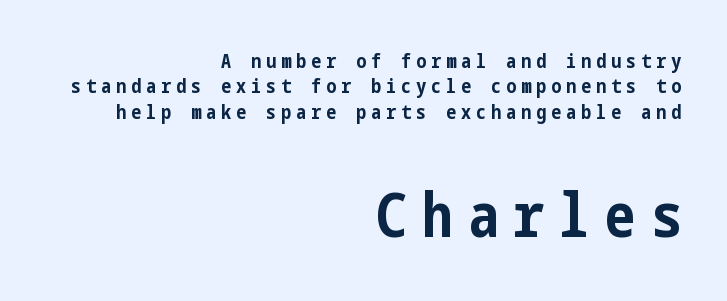
Q: Is the text bold? A: Yes.
Q: Is the text italic (slanted)? A: No, it is upright.
Q: Is the typeface a serif or a sans-serif typeface? A: Sans-serif.
Q: Is the text underlined? A: No.
Q: How is the paragraph aligned? A: Right-aligned.
Q: Is the spacing between letters normal or unusually wide? A: Unusually wide.
Q: Is the spacing between lines tight, normal or loose? A: Normal.
Q: Which block of text is set in a larger size, the first (top) or the second (bottom)? A: The second (bottom) one.
Q: Width (condensed, normal, or wide)? A: Condensed.
Q: Stroke contrast? A: Low.
Q: x-height? A: Medium.
